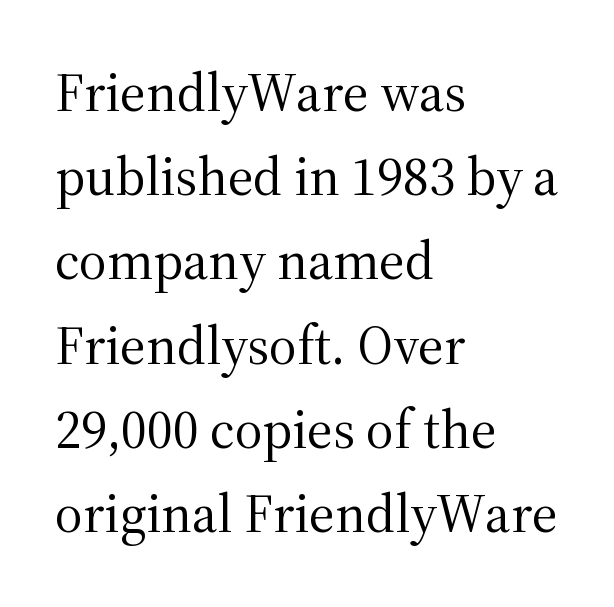
{"serif": "yes", "italic": "no", "bold": "no", "weight": "regular", "width": "normal", "stroke_contrast": "medium", "x_height": "medium", "monospaced": "no", "underline": "no", "align": "left", "line_spacing": "normal", "line_spacing_ratio": 1.56, "letter_spacing": "normal", "letter_spacing_em": 0.0, "glyph_px": 54}
